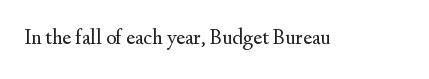
The image shows 22 px text type, upright; set normal letter spacing, not underlined.
